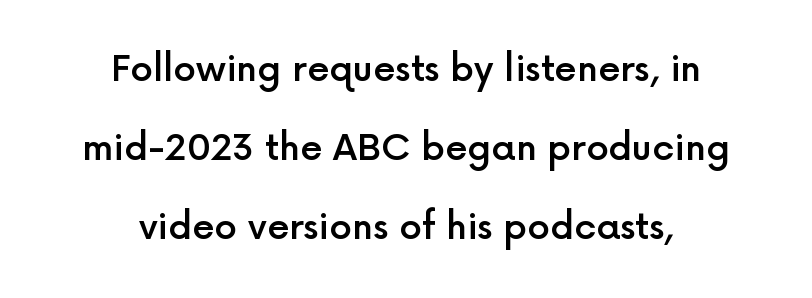
{"serif": "no", "italic": "no", "bold": "semi", "weight": "semibold", "width": "normal", "x_height": "medium", "monospaced": "no", "underline": "no", "align": "center", "line_spacing": "loose", "line_spacing_ratio": 2.19, "letter_spacing": "normal", "letter_spacing_em": 0.0, "glyph_px": 36}
